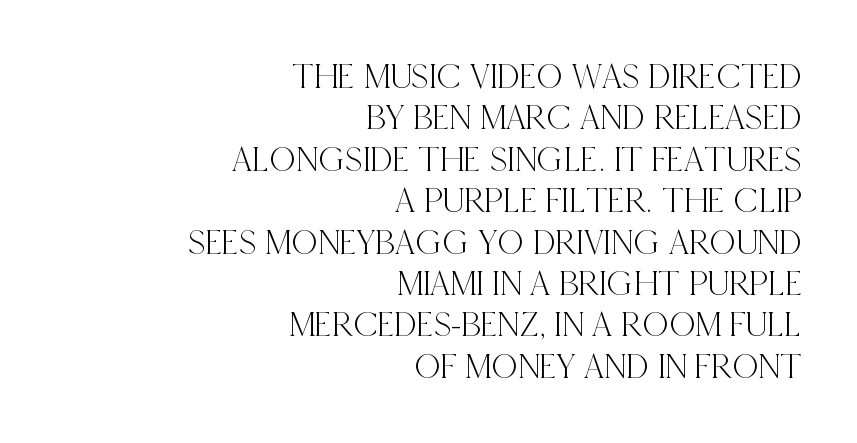
Q: Is the text italic (slanted)? A: No, it is upright.
Q: Is the typeface a serif or a sans-serif typeface? A: Serif.
Q: Is the text underlined? A: No.
Q: How is the paragraph aligned? A: Right-aligned.
Q: Is the spacing between letters normal or unusually wide? A: Normal.
Q: Is the spacing between lines tight, normal or loose? A: Tight.
Q: Width (condensed, normal, or wide)? A: Condensed.
Q: x-height? A: Large.
Q: Monospaced? A: No.
